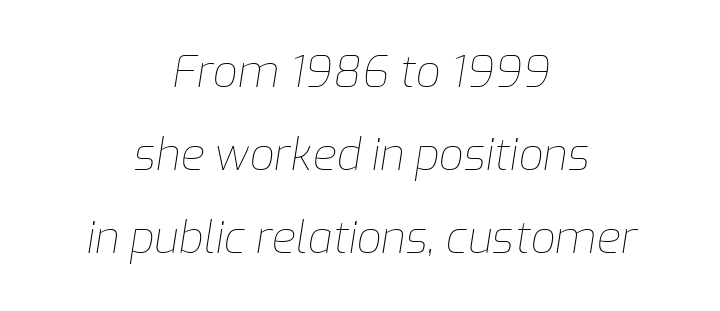
{"italic": "yes", "lean": "right", "slant_degrees": 9, "bold": "no", "weight": "thin", "width": "normal", "stroke_contrast": "low", "x_height": "medium", "monospaced": "no", "underline": "no", "align": "center", "line_spacing_ratio": 1.89, "letter_spacing": "normal", "letter_spacing_em": 0.0, "glyph_px": 44}
